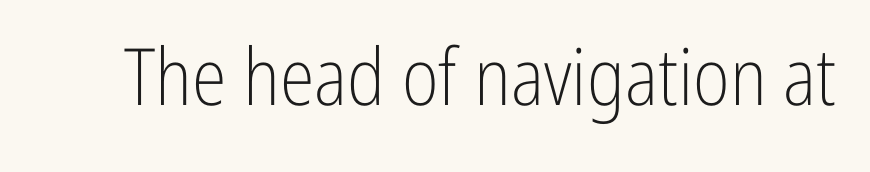
{"serif": "no", "italic": "no", "bold": "no", "weight": "light", "width": "condensed", "stroke_contrast": "low", "x_height": "medium", "monospaced": "no", "underline": "no", "letter_spacing": "normal", "letter_spacing_em": 0.0, "glyph_px": 79}
